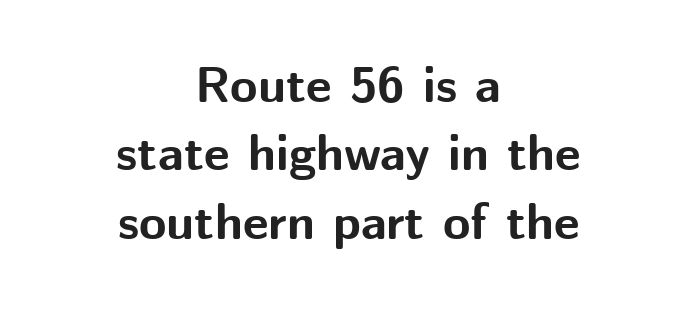
{"serif": "no", "italic": "no", "bold": "yes", "weight": "bold", "width": "normal", "stroke_contrast": "medium", "x_height": "medium", "monospaced": "no", "underline": "no", "align": "center", "line_spacing": "normal", "line_spacing_ratio": 1.37, "letter_spacing": "normal", "letter_spacing_em": 0.0, "glyph_px": 50}
